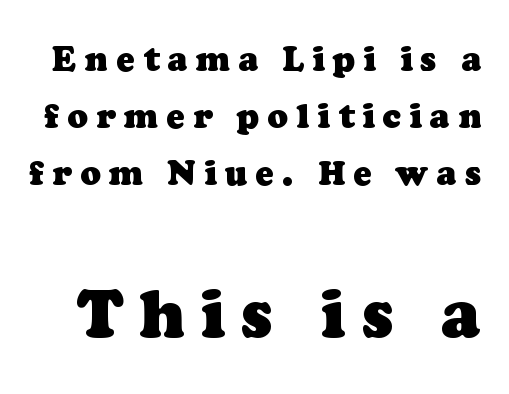
The image shows 67 px heavy serif type; set normal line spacing (1.68x), unusually wide letter spacing (+0.24 em), not underlined; the second (bottom) block is 1.97x larger; low stroke contrast and a medium x-height.
